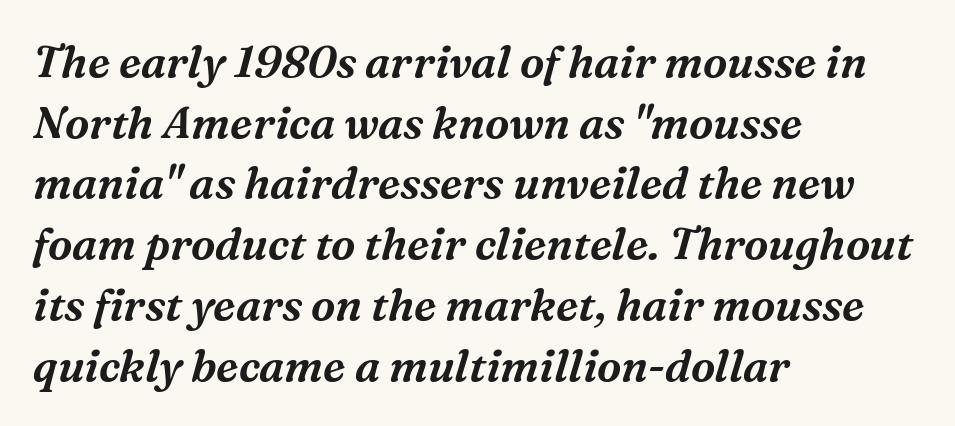
{"serif": "yes", "italic": "yes", "lean": "right", "slant_degrees": 16, "width": "normal", "stroke_contrast": "medium", "x_height": "medium", "monospaced": "no", "underline": "no", "align": "left", "line_spacing": "normal", "line_spacing_ratio": 1.38, "letter_spacing": "normal", "letter_spacing_em": 0.0, "glyph_px": 44}
